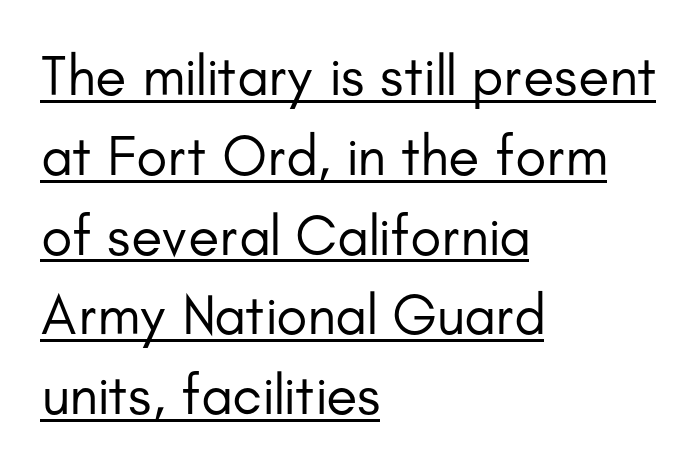
{"serif": "no", "italic": "no", "bold": "no", "weight": "regular", "width": "normal", "stroke_contrast": "low", "x_height": "small", "monospaced": "no", "underline": "yes", "align": "left", "line_spacing": "normal", "line_spacing_ratio": 1.4, "letter_spacing": "normal", "letter_spacing_em": 0.0, "glyph_px": 57}
